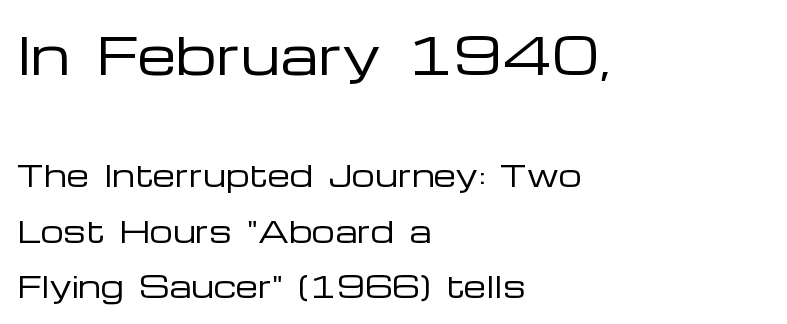
The image shows 50 px regular-weight, wide sans-serif type, upright; set left-aligned, loose line spacing (1.92x), normal letter spacing, not underlined; the first (top) block is 1.72x larger; low stroke contrast and a medium x-height.
